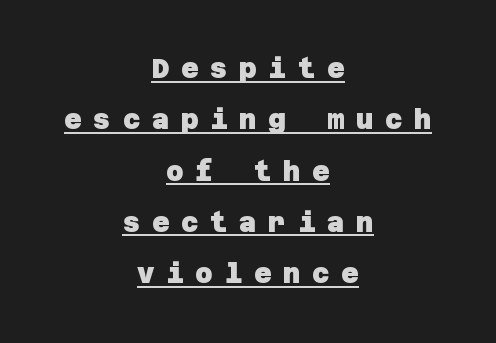
The image shows 27 px bold type; set centered, loose line spacing (1.9x), unusually wide letter spacing (+0.43 em), underlined.
